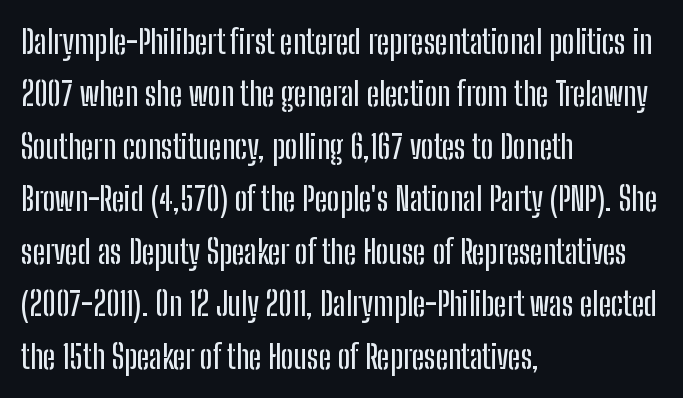
The rendering anchors every line to the left-hand side. The letters stand straight up with perfectly vertical stems. Rows of type keep a routine distance in the vertical direction. Glance below the letters and you will spot only blank space. A typesetter would label this face a sans.
